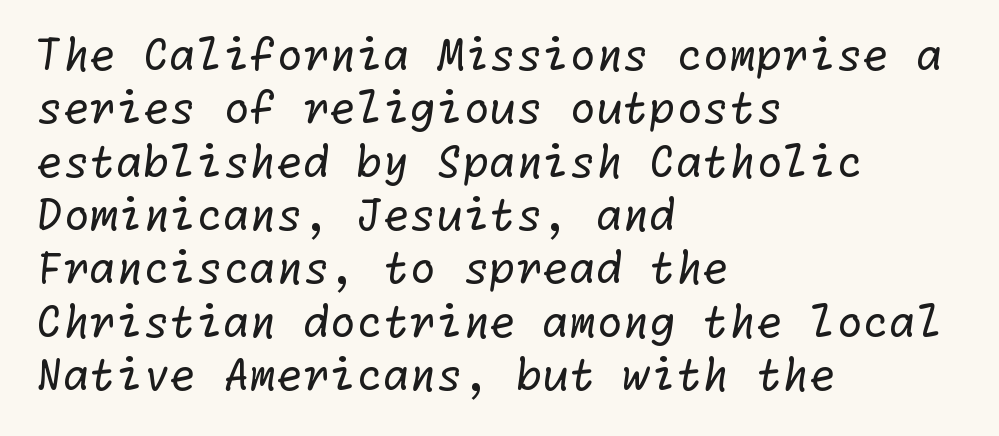
The passage shown is typeset with a sans-serif family. Has an underline been added? It has not. Between one letter and the next there's only the usual sliver of space. The lines in this sample share a left origin and differ only in where they stop. Is the stroke heavy? The answer is a plain regular-or-lighter.
